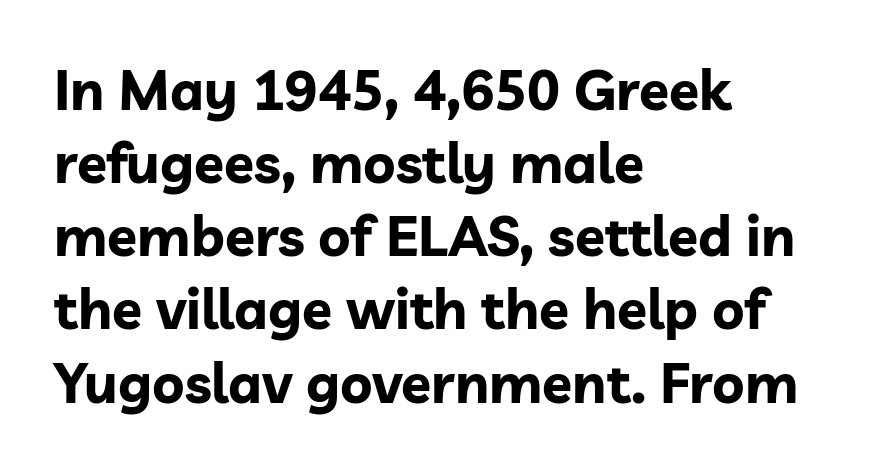
The image shows 55 px bold sans-serif type, upright; set left-aligned, normal line spacing (1.33x), normal letter spacing, not underlined; low stroke contrast and a medium x-height.
